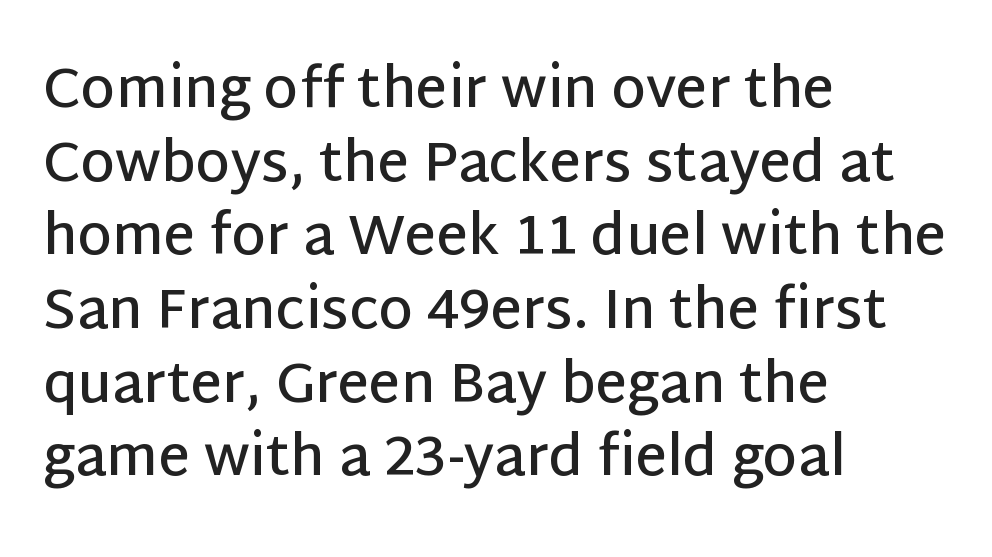
The image shows 55 px semibold sans-serif type, upright; set left-aligned, normal line spacing (1.34x), normal letter spacing, not underlined; low stroke contrast and a large x-height.
